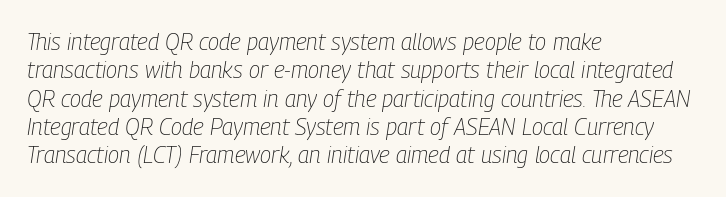
Q: Is the text bold? A: No.
Q: Is the text italic (slanted)? A: Yes, it leans right by about 9 degrees.
Q: Is the text underlined? A: No.
Q: How is the paragraph aligned? A: Left-aligned.
Q: Is the spacing between letters normal or unusually wide? A: Normal.
